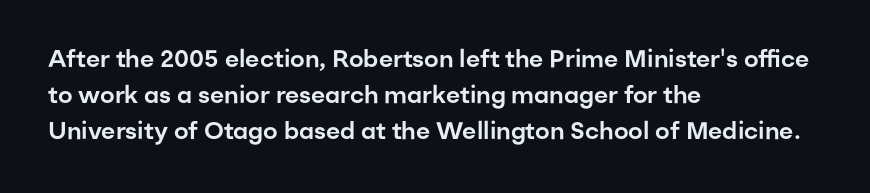
You can tell it's not italic because the verticals are truly vertical. Whoever set this chose a conventional vertical rhythm. The line texture is even and compact thanks to regular tracking. Each row of text sits above clean, open space.
